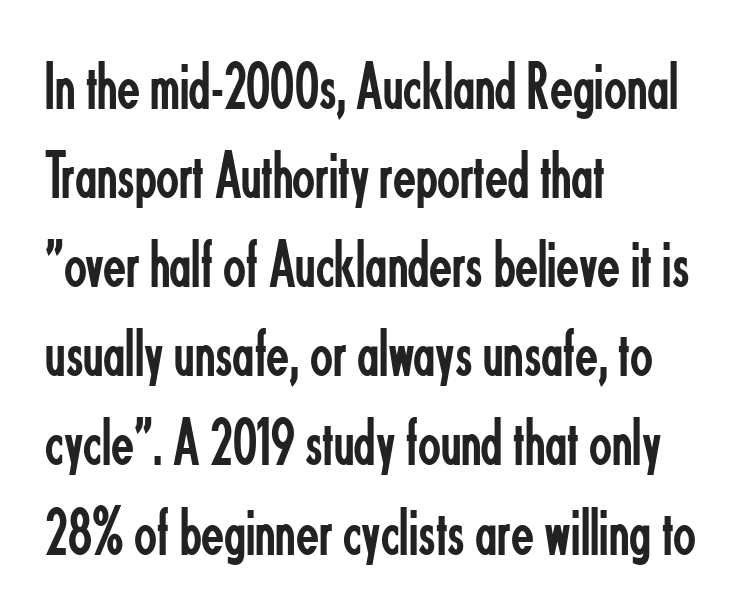
The image shows 67 px regular-weight, condensed sans-serif type, upright; set left-aligned, normal line spacing (1.33x), normal letter spacing, not underlined; low stroke contrast and a small x-height.
